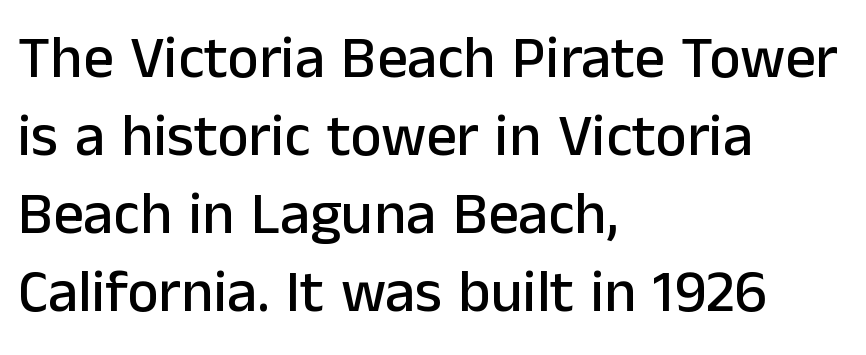
The image shows 60 px sans-serif type, upright; set left-aligned, normal line spacing (1.3x), normal letter spacing, not underlined; low stroke contrast and a medium x-height.
